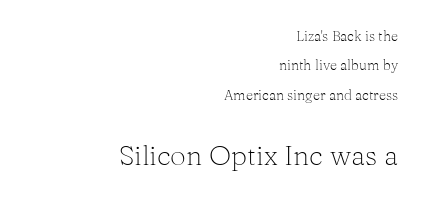
Q: Is the text bold? A: No.
Q: Is the text italic (slanted)? A: No, it is upright.
Q: Is the typeface a serif or a sans-serif typeface? A: Serif.
Q: Is the text underlined? A: No.
Q: How is the paragraph aligned? A: Right-aligned.
Q: Is the spacing between letters normal or unusually wide? A: Normal.
Q: Is the spacing between lines tight, normal or loose? A: Loose.
Q: Which block of text is set in a larger size, the first (top) or the second (bottom)? A: The second (bottom) one.
Q: Width (condensed, normal, or wide)? A: Normal.
Q: Stroke contrast? A: Medium.
Q: x-height? A: Medium.
Q: Monospaced? A: No.
